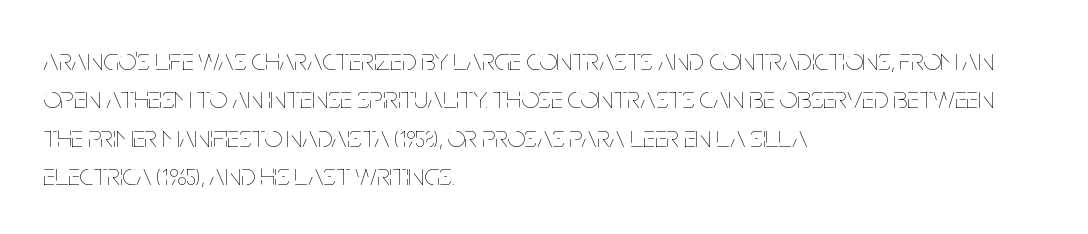
{"italic": "no", "bold": "no", "weight": "thin", "width": "condensed", "stroke_contrast": "low", "x_height": "large", "monospaced": "no", "underline": "no", "align": "left", "line_spacing_ratio": 1.24, "letter_spacing": "normal", "letter_spacing_em": 0.0, "glyph_px": 31}
